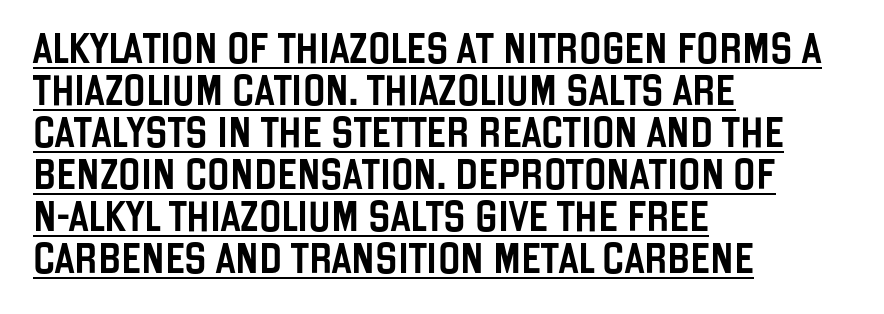
The image shows 30 px condensed sans-serif type, upright; set left-aligned, normal line spacing (1.4x), normal letter spacing, underlined; low stroke contrast and a large x-height.
